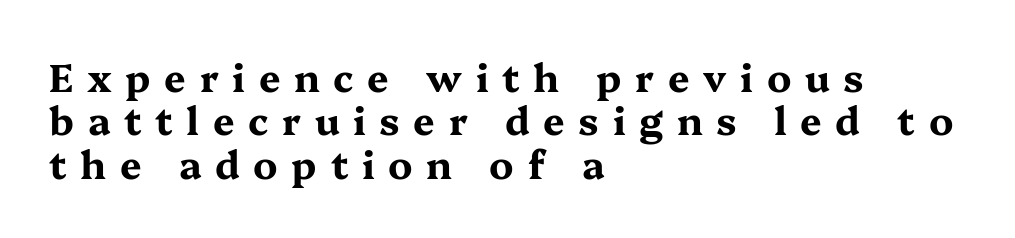
The image shows 38 px bold, wide serif type, upright; set left-aligned, tight line spacing (1.14x), unusually wide letter spacing (+0.36 em), not underlined; medium stroke contrast and a medium x-height.
